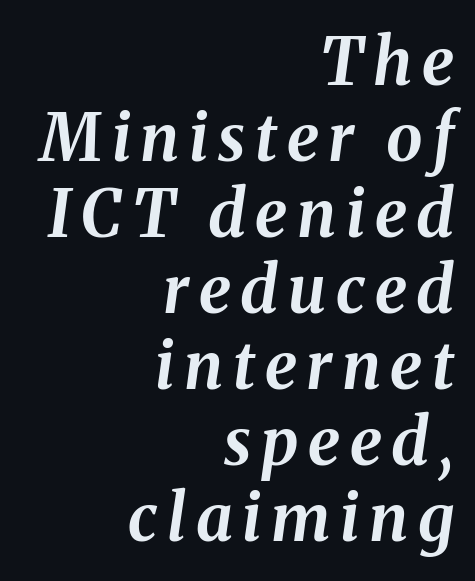
{"italic": "yes", "lean": "right", "slant_degrees": 8, "bold": "yes", "weight": "bold", "width": "normal", "stroke_contrast": "medium", "x_height": "medium", "monospaced": "no", "underline": "no", "align": "right", "line_spacing_ratio": 1.17, "glyph_px": 65}
